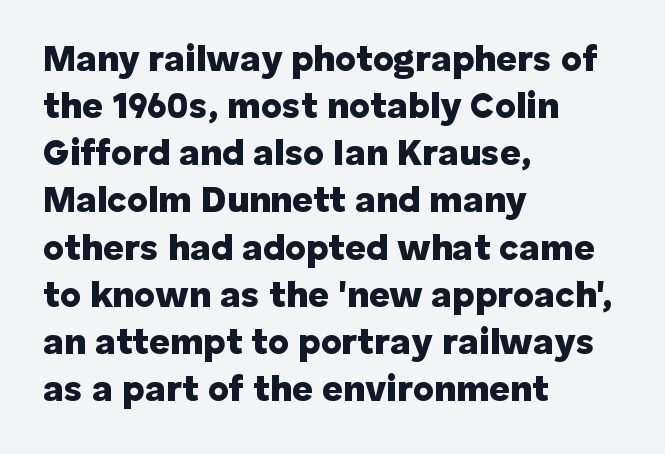
The image shows 36 px heavy sans-serif type, upright; set left-aligned, normal line spacing (1.31x), normal letter spacing, not underlined; low stroke contrast and a medium x-height.
